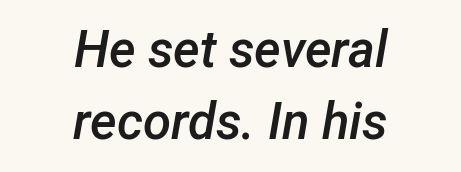
The line texture is even and compact thanks to regular tracking. The face used here is proportionally spaced, like ordinary book or web type. The whitespace from short lines is split evenly between both sides. The words here are not underlined.
